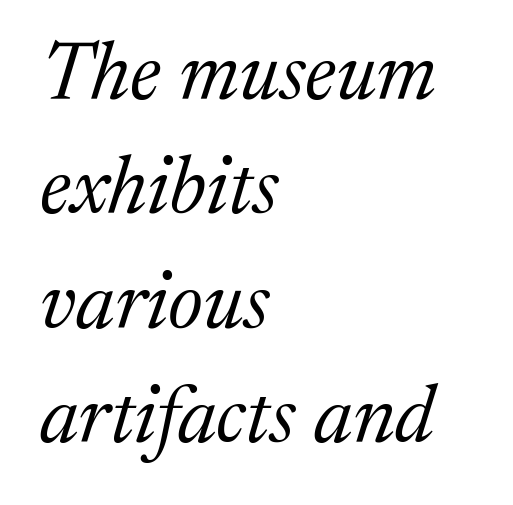
Q: Is the text bold? A: No.
Q: Is the text italic (slanted)? A: Yes, it leans right by about 17 degrees.
Q: Is the typeface a serif or a sans-serif typeface? A: Serif.
Q: Is the text underlined? A: No.
Q: How is the paragraph aligned? A: Left-aligned.
Q: Is the spacing between letters normal or unusually wide? A: Normal.
Q: Is the spacing between lines tight, normal or loose? A: Normal.
Q: Width (condensed, normal, or wide)? A: Normal.
Q: Stroke contrast? A: Medium.
Q: x-height? A: Medium.
Q: Monospaced? A: No.
